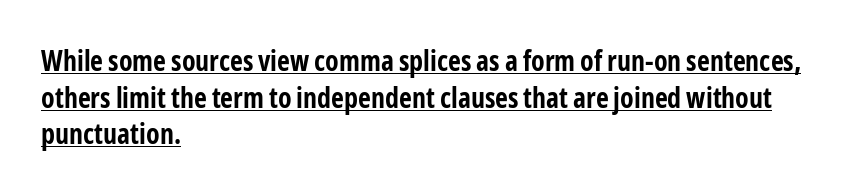
The image shows 28 px bold, condensed sans-serif type, upright; set left-aligned, normal line spacing (1.31x), normal letter spacing, underlined; low stroke contrast and a medium x-height.
